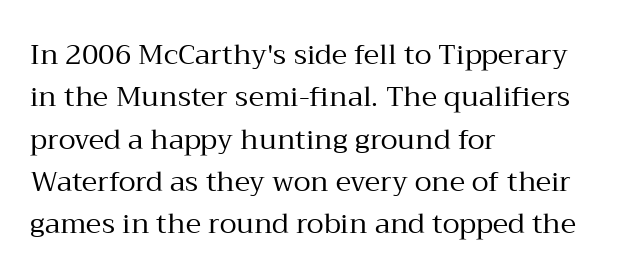
{"serif": "yes", "italic": "no", "bold": "no", "weight": "regular", "width": "normal", "stroke_contrast": "medium", "x_height": "medium", "monospaced": "no", "underline": "no", "align": "left", "line_spacing": "normal", "line_spacing_ratio": 1.51, "letter_spacing": "normal", "letter_spacing_em": 0.0, "glyph_px": 28}
